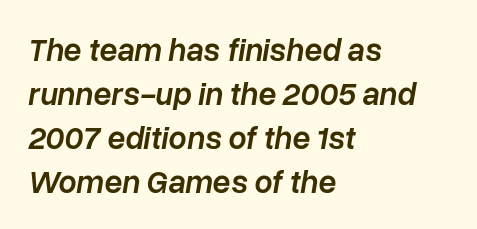
{"italic": "yes", "lean": "right", "slant_degrees": 10, "bold": "semi", "weight": "semibold", "width": "normal", "stroke_contrast": "low", "x_height": "medium", "monospaced": "no", "underline": "no", "align": "left", "line_spacing": "normal", "line_spacing_ratio": 1.37, "letter_spacing": "normal", "letter_spacing_em": 0.0, "glyph_px": 32}
